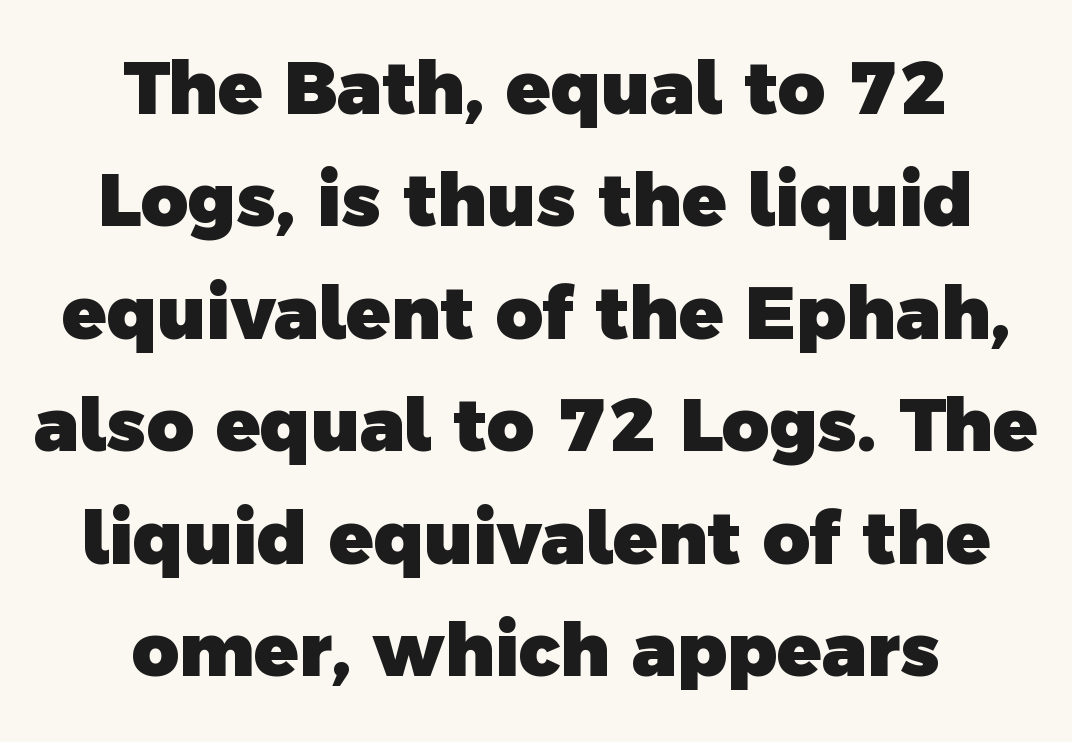
Q: Is the text bold? A: Yes.
Q: Is the typeface a serif or a sans-serif typeface? A: Sans-serif.
Q: Is the text underlined? A: No.
Q: How is the paragraph aligned? A: Centered.
Q: Is the spacing between letters normal or unusually wide? A: Normal.
Q: Is the spacing between lines tight, normal or loose? A: Normal.
Q: Width (condensed, normal, or wide)? A: Normal.
Q: x-height? A: Medium.
Q: Monospaced? A: No.
